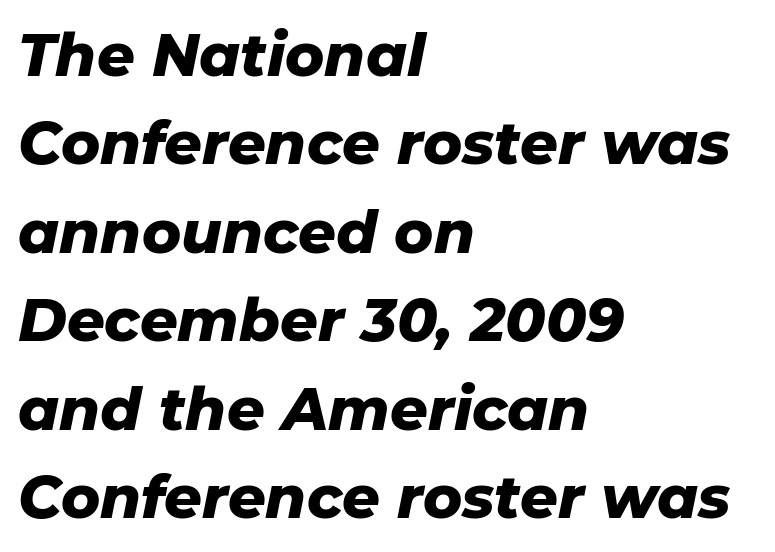
Q: Is the text bold? A: Yes.
Q: Is the text italic (slanted)? A: Yes, it leans right by about 11 degrees.
Q: Is the text underlined? A: No.
Q: How is the paragraph aligned? A: Left-aligned.
Q: Is the spacing between letters normal or unusually wide? A: Normal.
Q: Is the spacing between lines tight, normal or loose? A: Normal.
Q: Width (condensed, normal, or wide)? A: Normal.
Q: Stroke contrast? A: Low.
Q: x-height? A: Medium.
Q: Monospaced? A: No.
